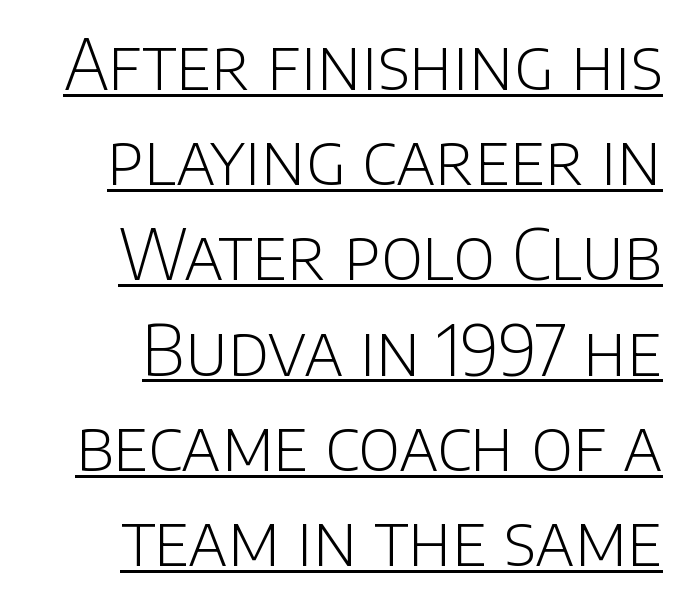
Is the block centered? No — it sits flush against the right margin. Tracking here is standard; glyphs follow each other at the usual distance. The lettering is marked with a stroke running underneath it. The block of text has a typical density, with ordinary space between rows. Font category for this specimen: sans-serif. The letters stand upright; this is a roman face.
